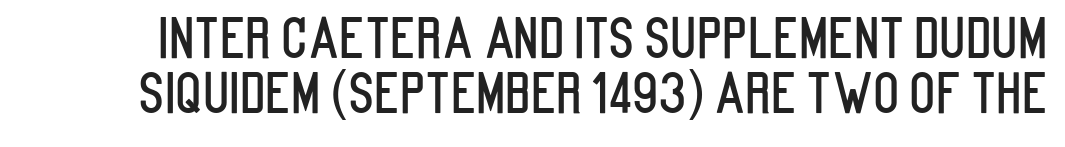
Q: Is the text italic (slanted)? A: No, it is upright.
Q: Is the typeface a serif or a sans-serif typeface? A: Sans-serif.
Q: Is the text underlined? A: No.
Q: Is the spacing between letters normal or unusually wide? A: Normal.
Q: Is the spacing between lines tight, normal or loose? A: Tight.
Q: Width (condensed, normal, or wide)? A: Condensed.
Q: Stroke contrast? A: Low.
Q: x-height? A: Large.
Q: Monospaced? A: No.
